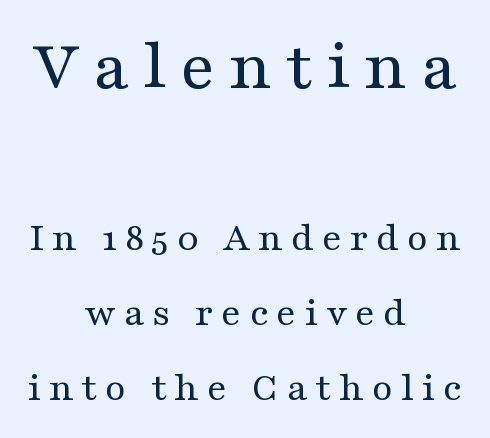
The image shows 73 px regular-weight, wide serif type, upright; set centered, line spacing 1.79x, not underlined; the first (top) block is 1.74x larger; medium stroke contrast and a medium x-height.
